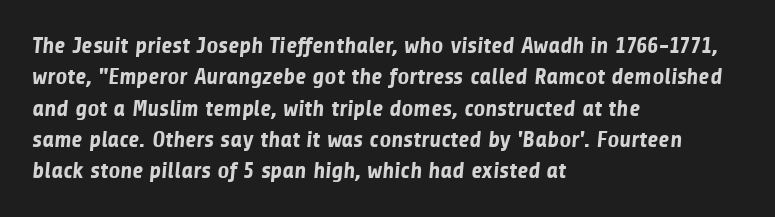
Q: Is the text bold? A: Yes.
Q: Is the text underlined? A: No.
Q: How is the paragraph aligned? A: Left-aligned.
Q: Is the spacing between letters normal or unusually wide? A: Normal.
Q: Is the spacing between lines tight, normal or loose? A: Normal.
